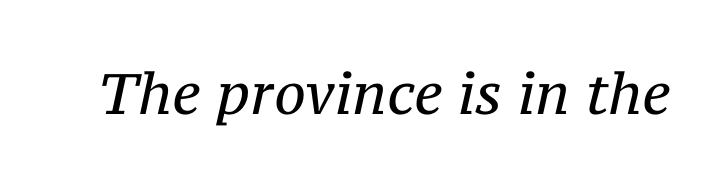
The image shows 57 px regular-weight serif type, italic (leaning right); set normal letter spacing, not underlined; medium stroke contrast and a medium x-height.
